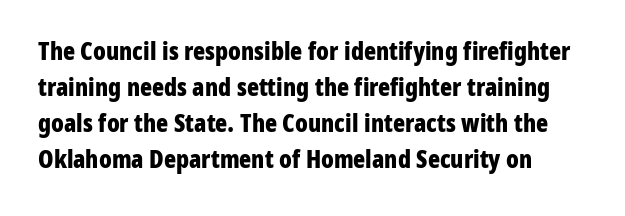
Q: Is the text bold? A: Yes.
Q: Is the text italic (slanted)? A: No, it is upright.
Q: Is the text underlined? A: No.
Q: Is the spacing between letters normal or unusually wide? A: Normal.
Q: Is the spacing between lines tight, normal or loose? A: Normal.
